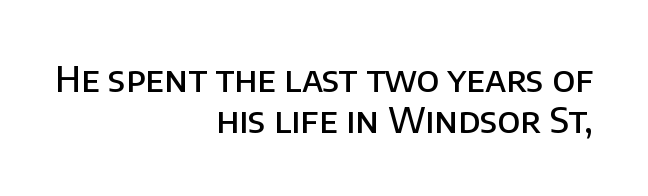
The text was rendered using a sans face with plain stroke endings. The glyphs have the mass of a demibold cut, below bold. The compositor pushed each line to the right boundary. The letters sit at their default tracking, neither squeezed nor spread. The face used here is proportionally spaced, like ordinary book or web type.
